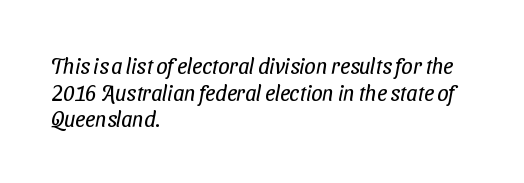
{"bold": "no", "underline": "no", "align": "left", "line_spacing_ratio": 1.21, "letter_spacing": "normal", "letter_spacing_em": 0.0, "glyph_px": 22}
